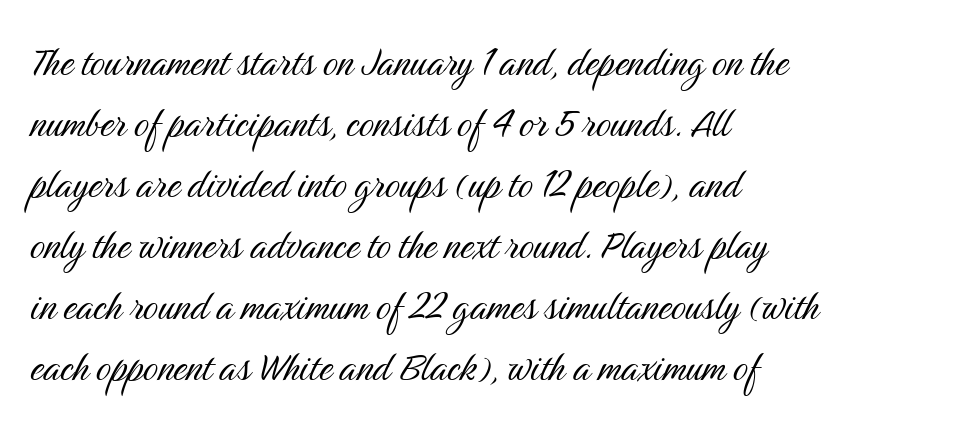
Q: Is the text bold? A: No.
Q: Is the text italic (slanted)? A: Yes.
Q: Is the typeface a serif or a sans-serif typeface? A: Sans-serif.
Q: Is the text underlined? A: No.
Q: How is the paragraph aligned? A: Left-aligned.
Q: Is the spacing between letters normal or unusually wide? A: Normal.
Q: Is the spacing between lines tight, normal or loose? A: Normal.
Q: Width (condensed, normal, or wide)? A: Condensed.
Q: Stroke contrast? A: Medium.
Q: x-height? A: Medium.
Q: Monospaced? A: No.
